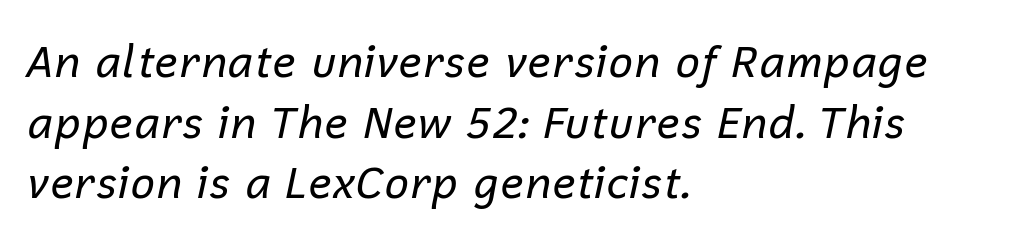
Q: Is the text bold? A: No.
Q: Is the text italic (slanted)? A: Yes, it leans right by about 12 degrees.
Q: Is the text underlined? A: No.
Q: How is the paragraph aligned? A: Left-aligned.
Q: Is the spacing between letters normal or unusually wide? A: Normal.
Q: Is the spacing between lines tight, normal or loose? A: Normal.
Q: Width (condensed, normal, or wide)? A: Normal.
Q: Stroke contrast? A: Low.
Q: x-height? A: Medium.
Q: Monospaced? A: No.
